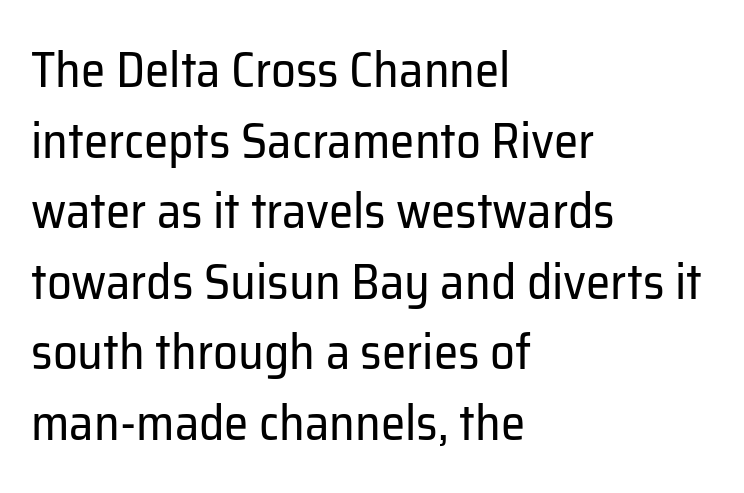
{"serif": "no", "italic": "no", "bold": "no", "weight": "regular", "width": "normal", "stroke_contrast": "low", "x_height": "medium", "monospaced": "no", "underline": "no", "align": "left", "line_spacing": "normal", "line_spacing_ratio": 1.44, "letter_spacing": "normal", "letter_spacing_em": 0.0, "glyph_px": 49}
